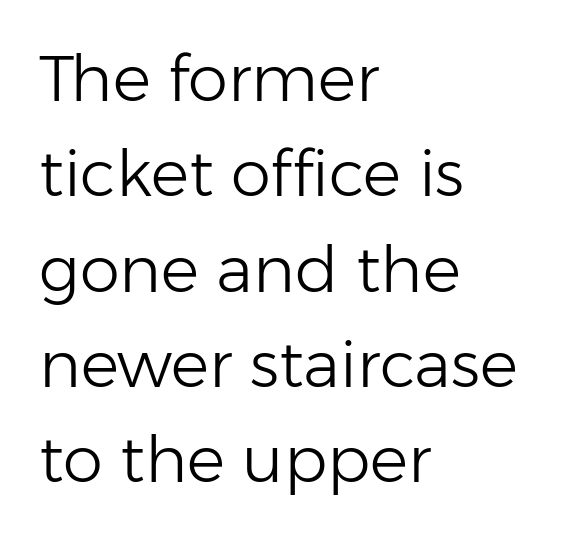
{"serif": "no", "italic": "no", "bold": "no", "weight": "light", "width": "normal", "stroke_contrast": "low", "x_height": "medium", "monospaced": "no", "underline": "no", "align": "left", "line_spacing": "normal", "line_spacing_ratio": 1.49, "letter_spacing": "normal", "letter_spacing_em": 0.0, "glyph_px": 64}
